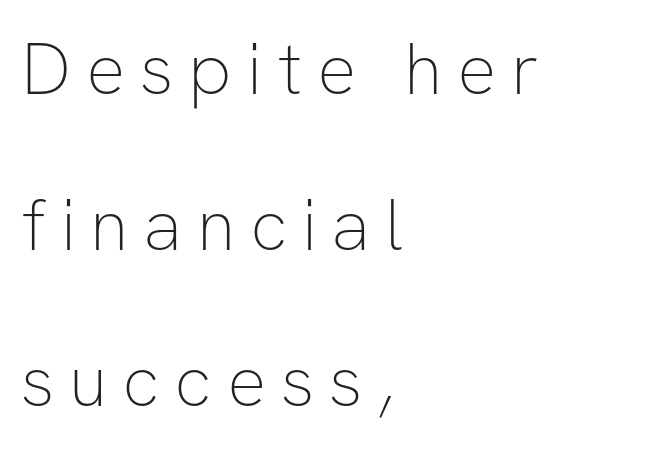
The image shows 73 px thin sans-serif type, upright; set left-aligned, loose line spacing (2.14x), unusually wide letter spacing (+0.2 em), not underlined; low stroke contrast and a medium x-height.
